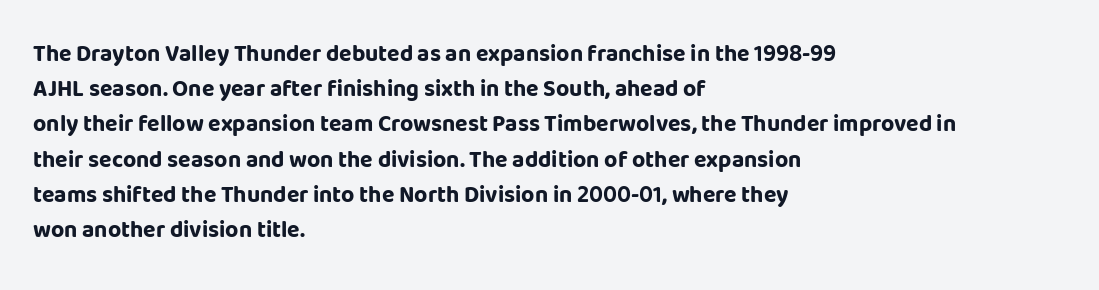
The image shows 23 px bold type, upright; set left-aligned, normal line spacing (1.53x), normal letter spacing, not underlined.
